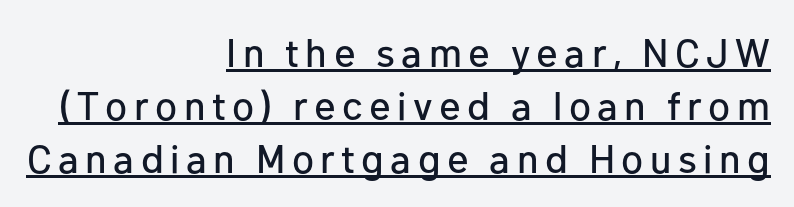
Q: Is the text italic (slanted)? A: No, it is upright.
Q: Is the typeface a serif or a sans-serif typeface? A: Sans-serif.
Q: Is the text underlined? A: Yes.
Q: How is the paragraph aligned? A: Right-aligned.
Q: Is the spacing between lines tight, normal or loose? A: Normal.
Q: Width (condensed, normal, or wide)? A: Normal.
Q: Stroke contrast? A: Low.
Q: x-height? A: Medium.
Q: Monospaced? A: No.
